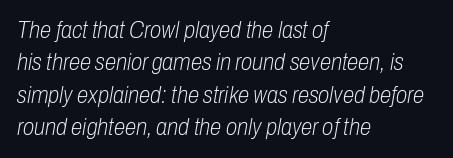
The image shows 23 px text type, italic (leaning right); set left-aligned, normal line spacing (1.41x), normal letter spacing, not underlined.
